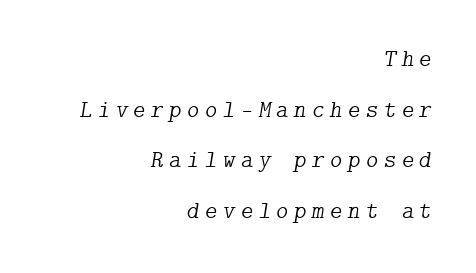
Q: Is the text bold? A: No.
Q: Is the text italic (slanted)? A: Yes, it leans right by about 9 degrees.
Q: Is the text underlined? A: No.
Q: How is the paragraph aligned? A: Right-aligned.
Q: Is the spacing between letters normal or unusually wide? A: Unusually wide.
Q: Is the spacing between lines tight, normal or loose? A: Loose.
